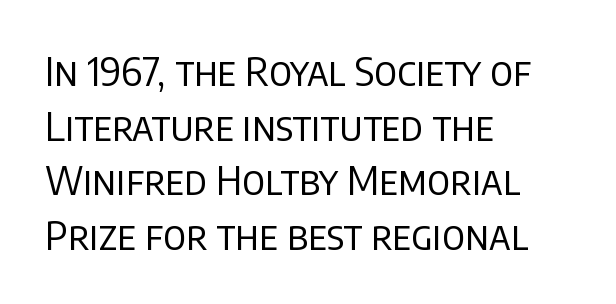
Q: Is the text bold? A: No.
Q: Is the text italic (slanted)? A: No, it is upright.
Q: Is the typeface a serif or a sans-serif typeface? A: Sans-serif.
Q: Is the text underlined? A: No.
Q: How is the paragraph aligned? A: Left-aligned.
Q: Is the spacing between letters normal or unusually wide? A: Normal.
Q: Is the spacing between lines tight, normal or loose? A: Normal.
Q: Width (condensed, normal, or wide)? A: Normal.
Q: Stroke contrast? A: Low.
Q: x-height? A: Large.
Q: Monospaced? A: No.
